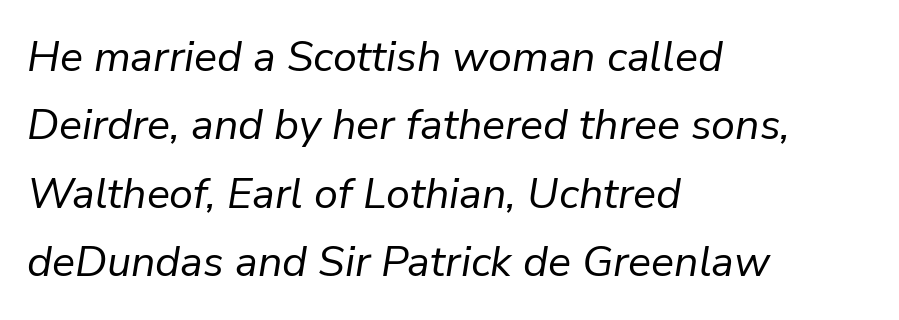
{"italic": "yes", "lean": "right", "slant_degrees": 9, "bold": "no", "weight": "regular", "width": "normal", "stroke_contrast": "low", "x_height": "medium", "monospaced": "no", "underline": "no", "align": "left", "line_spacing": "normal", "line_spacing_ratio": 1.59, "letter_spacing": "normal", "letter_spacing_em": 0.0, "glyph_px": 43}
